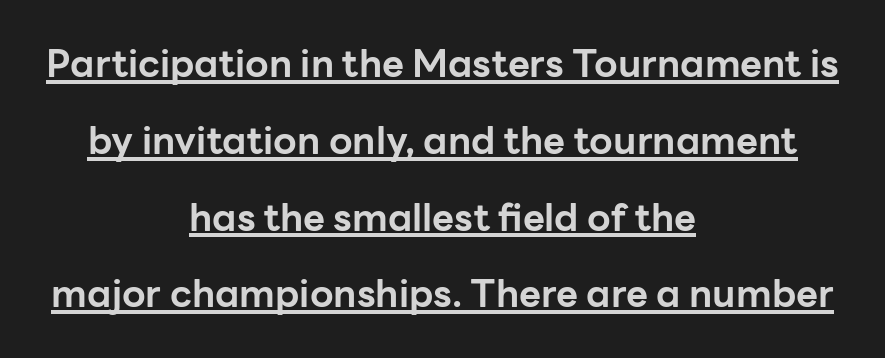
Q: Is the text bold? A: Yes.
Q: Is the text italic (slanted)? A: No, it is upright.
Q: Is the typeface a serif or a sans-serif typeface? A: Sans-serif.
Q: Is the text underlined? A: Yes.
Q: How is the paragraph aligned? A: Centered.
Q: Is the spacing between letters normal or unusually wide? A: Normal.
Q: Is the spacing between lines tight, normal or loose? A: Loose.
Q: Width (condensed, normal, or wide)? A: Normal.
Q: Stroke contrast? A: Low.
Q: x-height? A: Medium.
Q: Monospaced? A: No.
